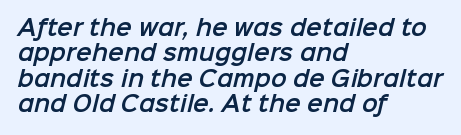
The image shows 21 px text type; set left-aligned, line spacing 1.21x, normal letter spacing, not underlined.
